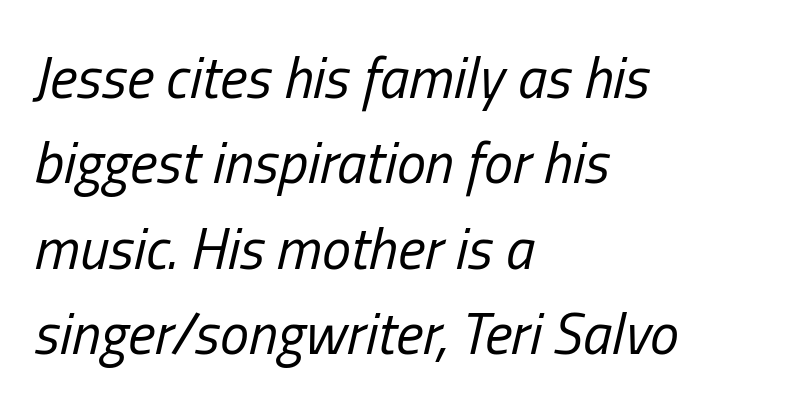
The image shows 58 px regular-weight, condensed type, italic (leaning right); set left-aligned, normal line spacing (1.47x), normal letter spacing, not underlined; low stroke contrast and a medium x-height.
